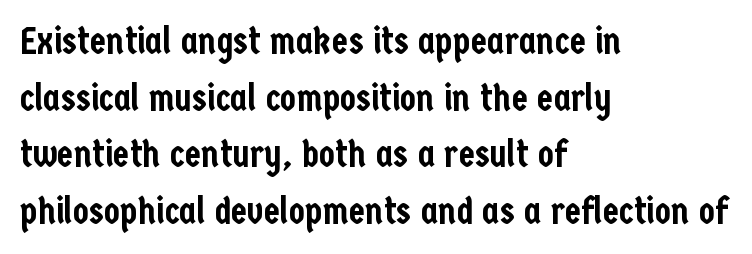
The image shows 37 px condensed sans-serif type, upright; set left-aligned, normal line spacing (1.53x), normal letter spacing, not underlined; low stroke contrast and a medium x-height.
